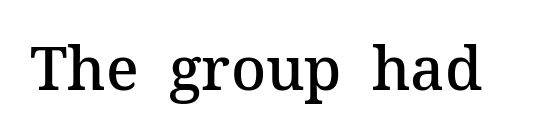
The text was rendered using a seriffed face with decorative stroke endings. Ordinary non-slanted type is in use. These lines are rendered in a variable-pitch font. A fair bit of extra ink — the face is semibold, not bold.
